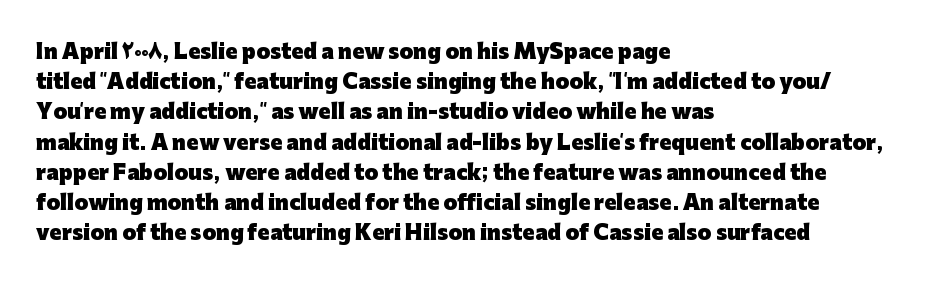
Where is the straight margin? On the left. Between one letter and the next there's only the usual sliver of space. Is there any slant? The stems are plumb. Every letter is thick-stroked: bold, no question.
